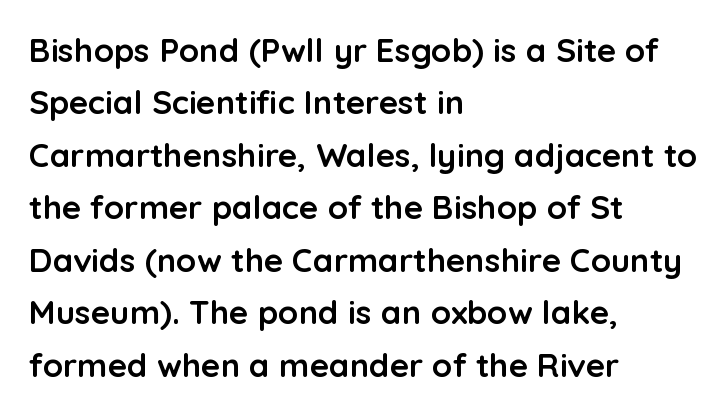
Q: Is the text bold? A: Yes.
Q: Is the text italic (slanted)? A: No, it is upright.
Q: Is the typeface a serif or a sans-serif typeface? A: Sans-serif.
Q: Is the text underlined? A: No.
Q: How is the paragraph aligned? A: Left-aligned.
Q: Is the spacing between letters normal or unusually wide? A: Normal.
Q: Is the spacing between lines tight, normal or loose? A: Normal.
Q: Width (condensed, normal, or wide)? A: Normal.
Q: Stroke contrast? A: Low.
Q: x-height? A: Medium.
Q: Monospaced? A: No.
